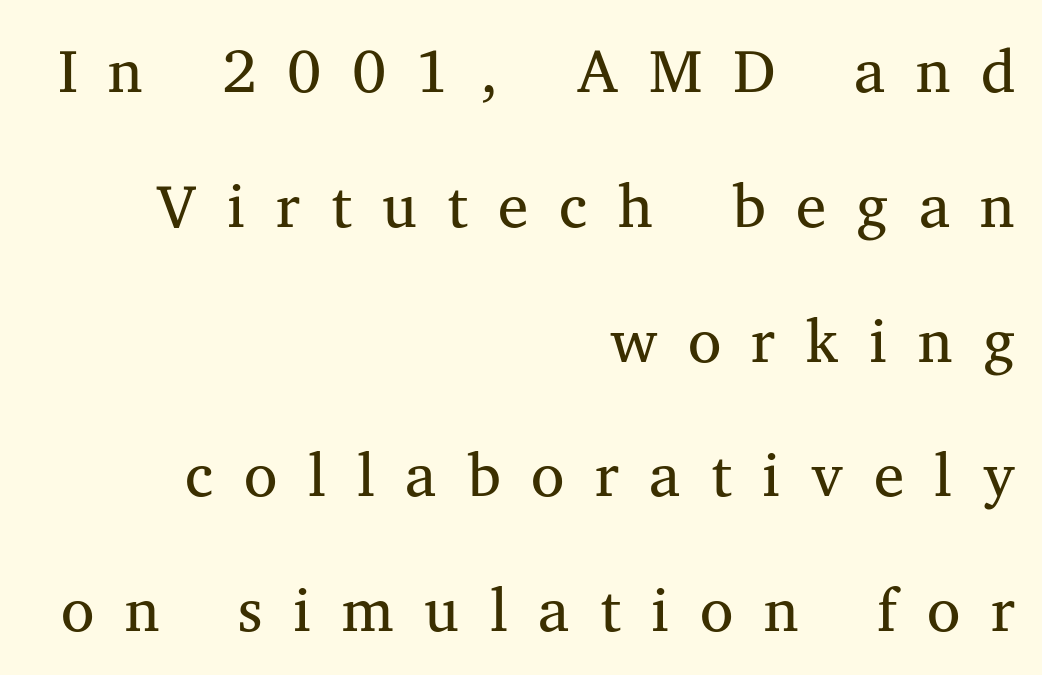
{"serif": "yes", "bold": "no", "weight": "regular", "width": "normal", "stroke_contrast": "medium", "x_height": "medium", "monospaced": "no", "underline": "no", "align": "right", "line_spacing": "loose", "line_spacing_ratio": 2.21, "letter_spacing": "wide", "letter_spacing_em": 0.5, "glyph_px": 61}
